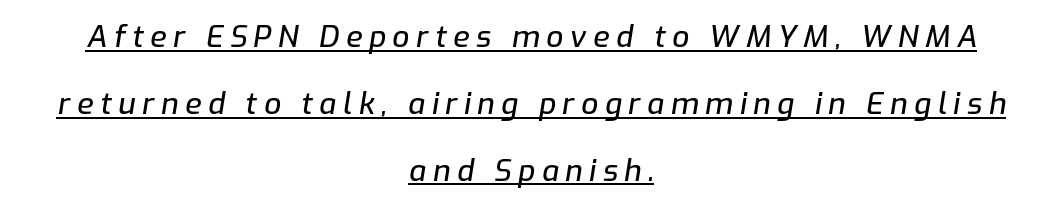
The image shows 30 px text type, italic (leaning right); set centered, loose line spacing (2.23x), unusually wide letter spacing (+0.22 em), underlined; low stroke contrast and a medium x-height.
